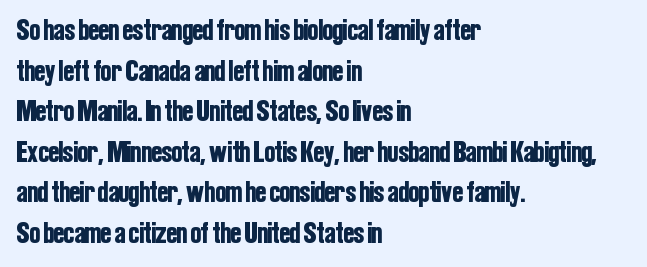
{"serif": "no", "italic": "no", "width": "condensed", "stroke_contrast": "low", "x_height": "medium", "monospaced": "no", "underline": "no", "align": "left", "line_spacing": "normal", "line_spacing_ratio": 1.31, "letter_spacing": "normal", "letter_spacing_em": 0.0, "glyph_px": 31}
